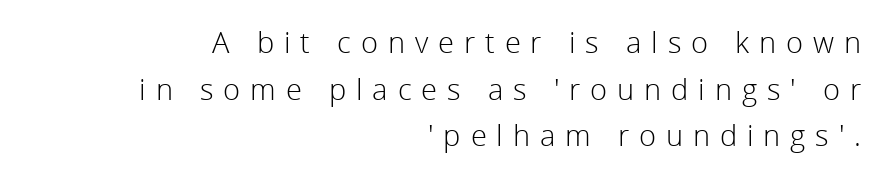
Q: Is the text bold? A: No.
Q: Is the text italic (slanted)? A: No, it is upright.
Q: Is the typeface a serif or a sans-serif typeface? A: Sans-serif.
Q: Is the text underlined? A: No.
Q: How is the paragraph aligned? A: Right-aligned.
Q: Is the spacing between letters normal or unusually wide? A: Unusually wide.
Q: Is the spacing between lines tight, normal or loose? A: Normal.
Q: Width (condensed, normal, or wide)? A: Normal.
Q: x-height? A: Medium.
Q: Monospaced? A: No.
